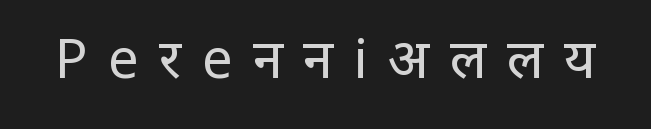
Q: Is the text bold? A: No.
Q: Is the text italic (slanted)? A: No, it is upright.
Q: Is the typeface a serif or a sans-serif typeface? A: Sans-serif.
Q: Is the text underlined? A: No.
Q: Is the spacing between letters normal or unusually wide? A: Unusually wide.
Q: Width (condensed, normal, or wide)? A: Condensed.
Q: Stroke contrast? A: Low.
Q: x-height? A: Large.
Q: Monospaced? A: No.
